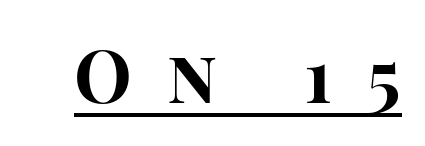
The image shows 73 px bold sans-serif type, upright; set unusually wide letter spacing (+0.48 em), underlined; high stroke contrast and a large x-height.
